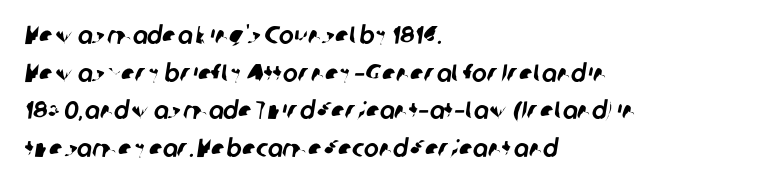
{"underline": "no", "align": "left", "line_spacing": "normal", "line_spacing_ratio": 1.51, "letter_spacing": "normal", "letter_spacing_em": 0.0, "glyph_px": 25}
